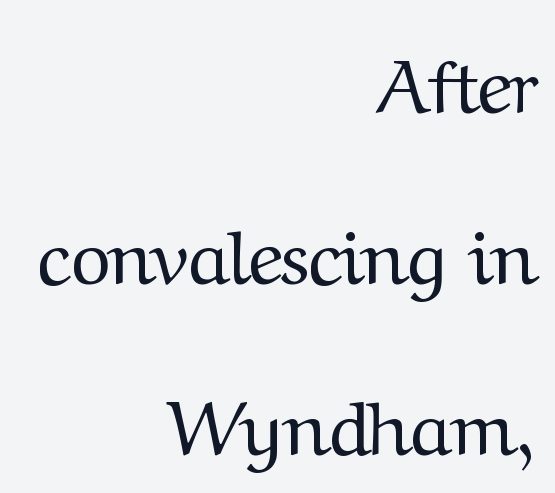
The image shows 77 px regular-weight serif type, upright; set right-aligned, loose line spacing (2.22x), normal letter spacing, not underlined; medium stroke contrast and a medium x-height.
